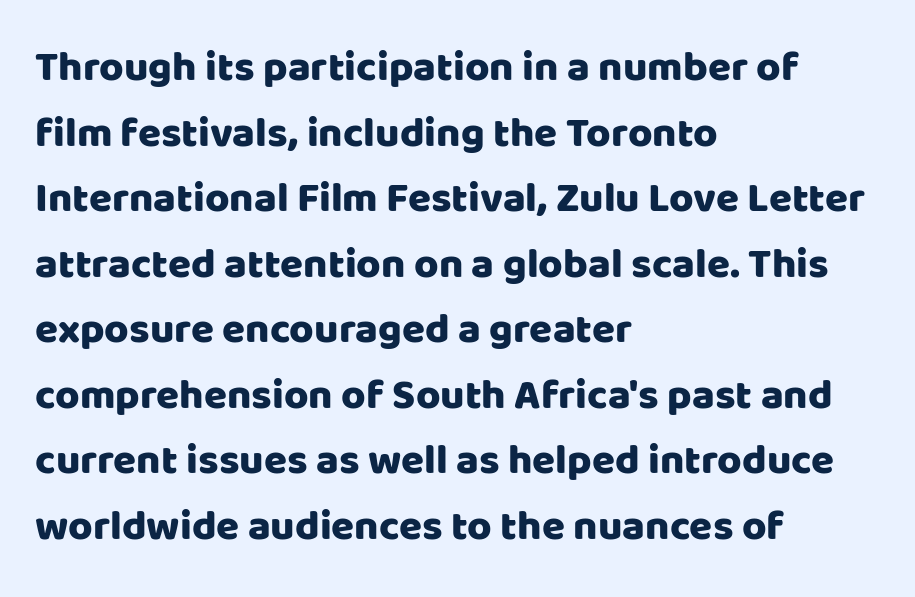
The compositor pushed each line to the left boundary. Default kerning and tracking; the words read as compact shapes. Proportional: the letters do not fall into vertical columns. Regular leading. In terms of posture, this sample is upright.
